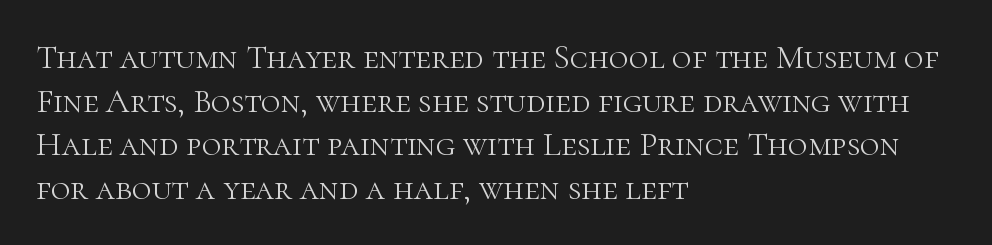
The image shows 34 px light serif type, upright; set left-aligned, normal line spacing (1.28x), normal letter spacing, not underlined; high stroke contrast and a medium x-height.
